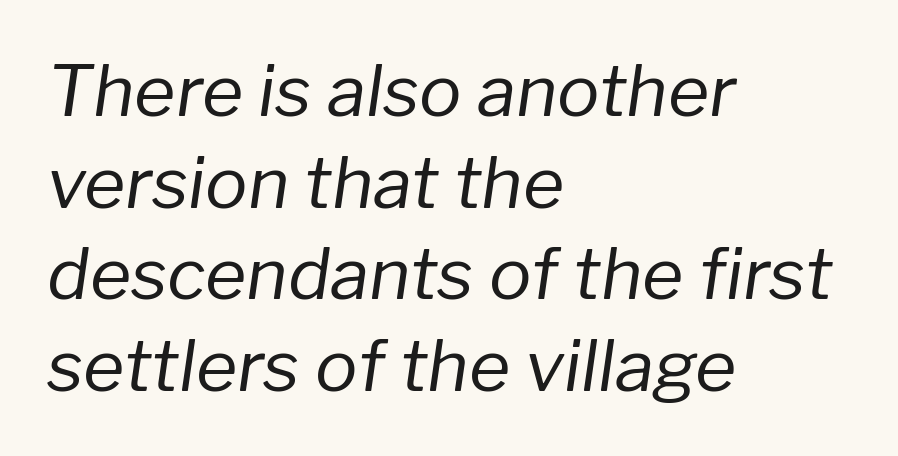
Q: Is the text bold? A: No.
Q: Is the text italic (slanted)? A: Yes, it leans right by about 8 degrees.
Q: Is the text underlined? A: No.
Q: How is the paragraph aligned? A: Left-aligned.
Q: Is the spacing between letters normal or unusually wide? A: Normal.
Q: Is the spacing between lines tight, normal or loose? A: Normal.
Q: Width (condensed, normal, or wide)? A: Normal.
Q: Stroke contrast? A: Low.
Q: x-height? A: Medium.
Q: Monospaced? A: No.
